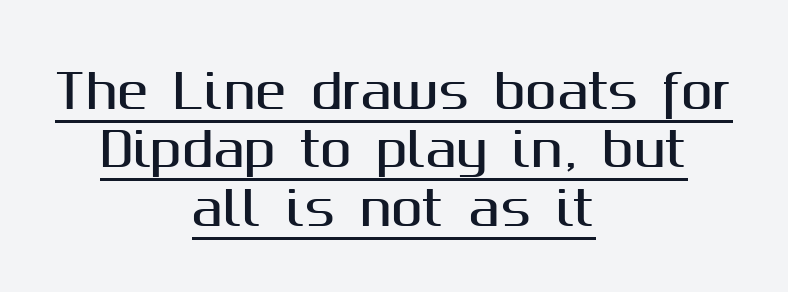
Rendered with straight, roman letterforms. The setting favours the middle, as headings and verse often do. Glyph-to-glyph distance matches everyday printed text. A baseline rule has been typeset under these characters. The designer went with a sans here, leaving each stem footless.
